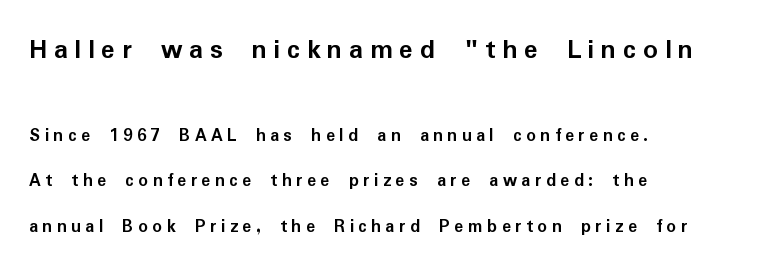
Q: Is the text bold? A: Yes.
Q: Is the text italic (slanted)? A: No, it is upright.
Q: Is the typeface a serif or a sans-serif typeface? A: Sans-serif.
Q: Is the text underlined? A: No.
Q: How is the paragraph aligned? A: Left-aligned.
Q: Is the spacing between letters normal or unusually wide? A: Unusually wide.
Q: Is the spacing between lines tight, normal or loose? A: Loose.
Q: Which block of text is set in a larger size, the first (top) or the second (bottom)? A: The first (top) one.
Q: Width (condensed, normal, or wide)? A: Normal.
Q: Stroke contrast? A: Low.
Q: x-height? A: Medium.
Q: Monospaced? A: No.
